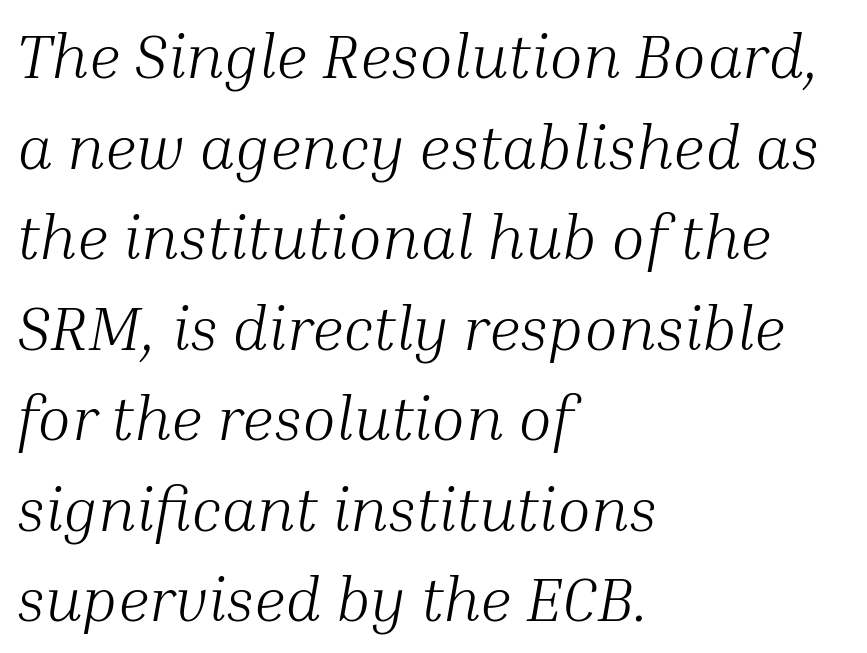
Q: Is the text bold? A: No.
Q: Is the text italic (slanted)? A: Yes, it leans right by about 10 degrees.
Q: Is the typeface a serif or a sans-serif typeface? A: Serif.
Q: Is the text underlined? A: No.
Q: How is the paragraph aligned? A: Left-aligned.
Q: Is the spacing between letters normal or unusually wide? A: Normal.
Q: Is the spacing between lines tight, normal or loose? A: Normal.
Q: Width (condensed, normal, or wide)? A: Normal.
Q: Stroke contrast? A: Medium.
Q: x-height? A: Medium.
Q: Monospaced? A: No.
